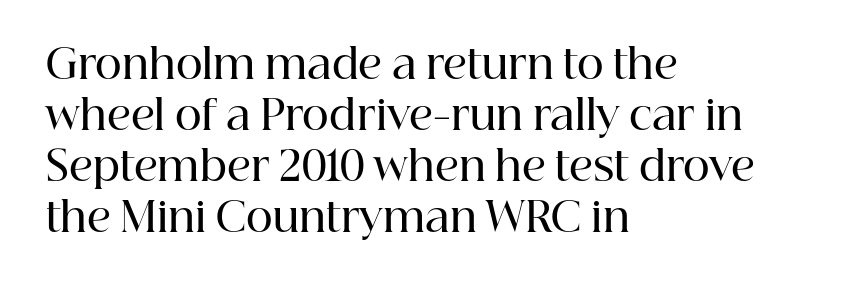
Q: Is the text bold? A: Semi-bold.
Q: Is the text italic (slanted)? A: No, it is upright.
Q: Is the typeface a serif or a sans-serif typeface? A: Serif.
Q: Is the text underlined? A: No.
Q: How is the paragraph aligned? A: Left-aligned.
Q: Is the spacing between letters normal or unusually wide? A: Normal.
Q: Width (condensed, normal, or wide)? A: Normal.
Q: Stroke contrast? A: High.
Q: x-height? A: Medium.
Q: Monospaced? A: No.
